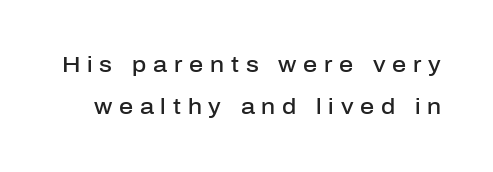
The image shows 22 px text type, upright; set loose line spacing (1.93x), unusually wide letter spacing (+0.31 em), not underlined.
